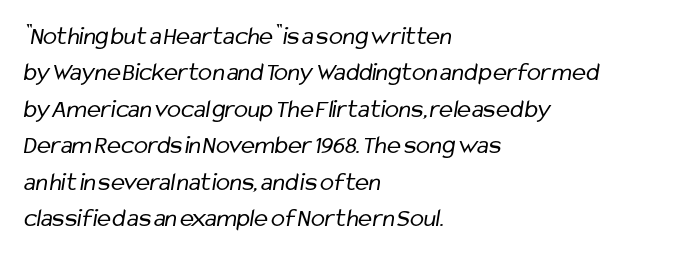
{"bold": "no", "underline": "no", "align": "left", "line_spacing": "normal", "line_spacing_ratio": 1.4, "letter_spacing": "normal", "letter_spacing_em": 0.0, "glyph_px": 26}
